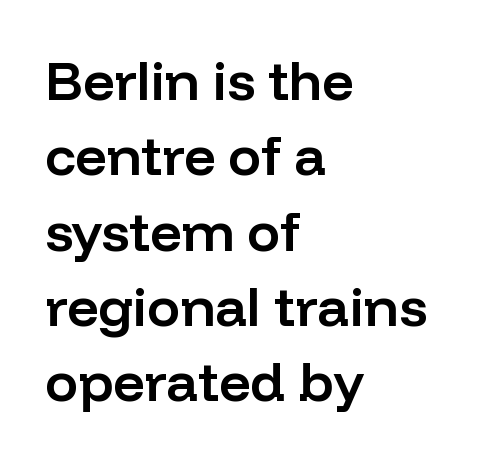
The image shows 55 px semibold sans-serif type, upright; set left-aligned, normal line spacing (1.37x), normal letter spacing, not underlined; low stroke contrast and a medium x-height.
